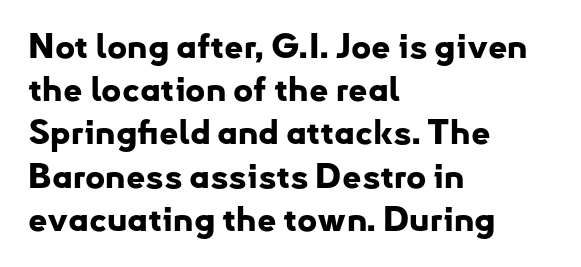
Q: Is the text bold? A: Yes.
Q: Is the text italic (slanted)? A: No, it is upright.
Q: Is the typeface a serif or a sans-serif typeface? A: Sans-serif.
Q: Is the text underlined? A: No.
Q: How is the paragraph aligned? A: Left-aligned.
Q: Is the spacing between letters normal or unusually wide? A: Normal.
Q: Is the spacing between lines tight, normal or loose? A: Normal.
Q: Width (condensed, normal, or wide)? A: Normal.
Q: Stroke contrast? A: Low.
Q: x-height? A: Small.
Q: Monospaced? A: No.
